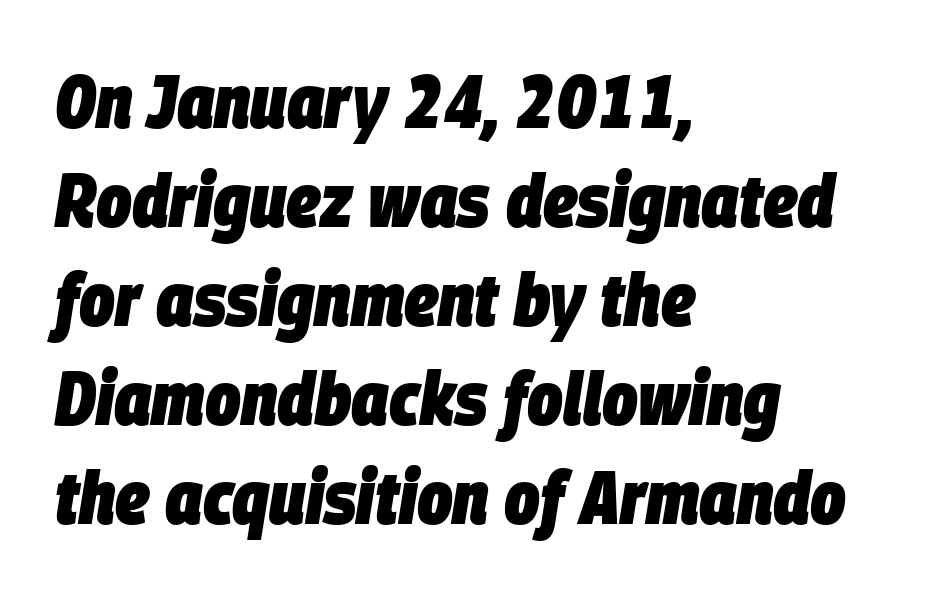
A typesetter would call this leading conventional body-copy spacing. Descender tails drop into unmarked territory. The rendering keeps characters at their native spacing. Character widths vary here, with narrow letters taking less room than wide ones. The typesetting leans heavy: a genuine bold.
